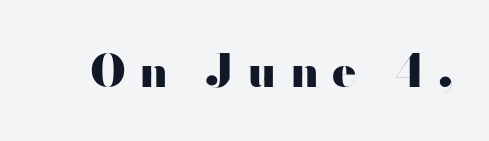
This rendering features lettering with no underline. Letterform terminals end flat and unadorned throughout the passage. The letters stand straight up with perfectly vertical stems. The tracking jumps out immediately: characters are airy and widely separated. Strong, thick strokes mark this as bold type. Character widths vary here, with narrow letters taking less room than wide ones.
